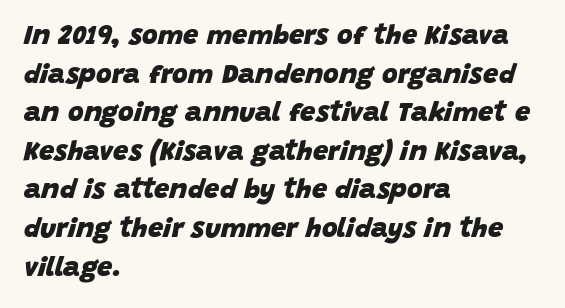
{"italic": "yes", "lean": "right", "slant_degrees": 15, "bold": "yes", "underline": "no", "align": "left", "line_spacing": "normal", "line_spacing_ratio": 1.43, "letter_spacing": "normal", "letter_spacing_em": 0.0, "glyph_px": 27}
